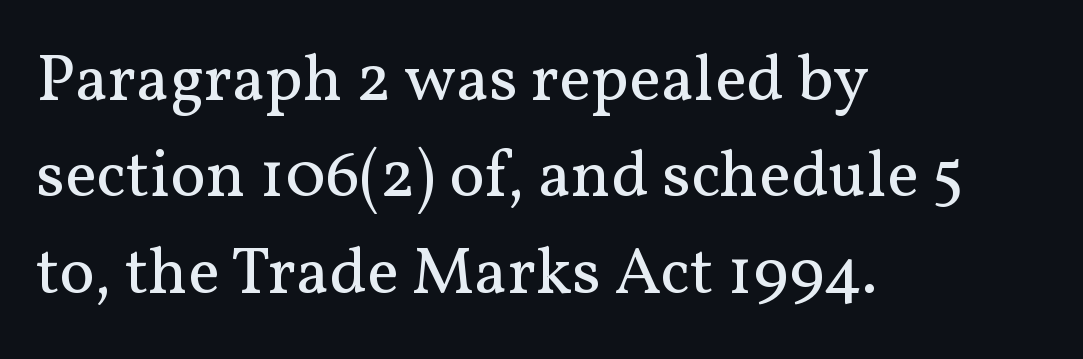
Q: Is the text bold? A: No.
Q: Is the text italic (slanted)? A: No, it is upright.
Q: Is the typeface a serif or a sans-serif typeface? A: Serif.
Q: Is the text underlined? A: No.
Q: How is the paragraph aligned? A: Left-aligned.
Q: Is the spacing between letters normal or unusually wide? A: Normal.
Q: Is the spacing between lines tight, normal or loose? A: Normal.
Q: Width (condensed, normal, or wide)? A: Normal.
Q: Stroke contrast? A: Medium.
Q: x-height? A: Medium.
Q: Monospaced? A: No.
